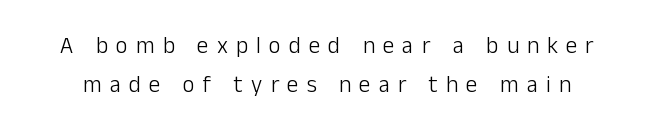
The typography opts for an upright posture over an oblique one. Observe the wide spacing: letters keep a clear distance from each other. These glyphs show unthickened strokes, regular width or finer. How would I describe the line gaps? Plain and ordinary.
